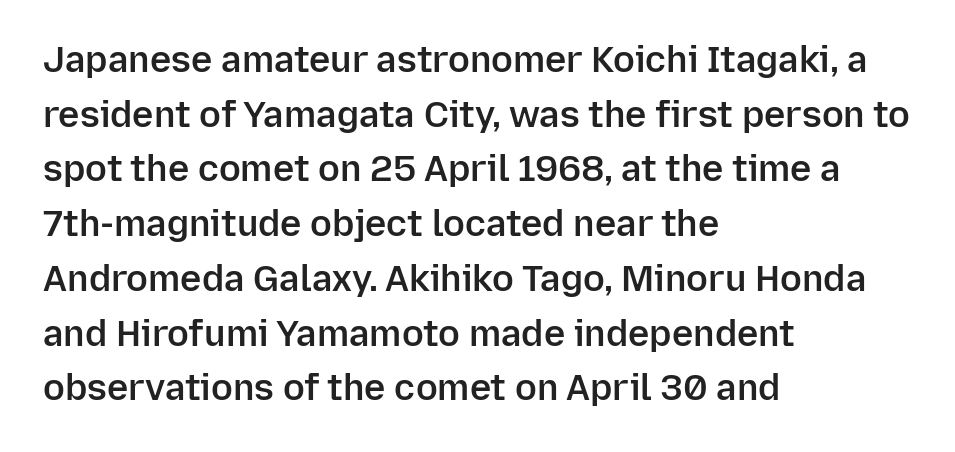
Anything drawn beneath the words? Only blank space. The face used here is proportionally spaced, like ordinary book or web type. On the weight axis this lands at semibold, roughly 600. The lettering stays uniformly vertical, giving the passage a roman look. This sample is left-justified, so line endings fall wherever the words run out.
